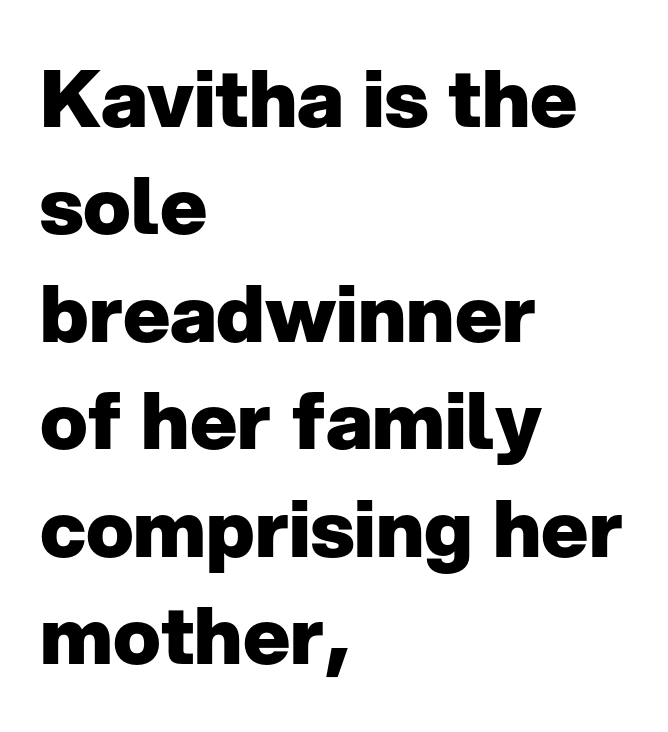
The image shows 79 px heavy sans-serif type, upright; set left-aligned, normal line spacing (1.36x), normal letter spacing, not underlined; low stroke contrast and a medium x-height.
